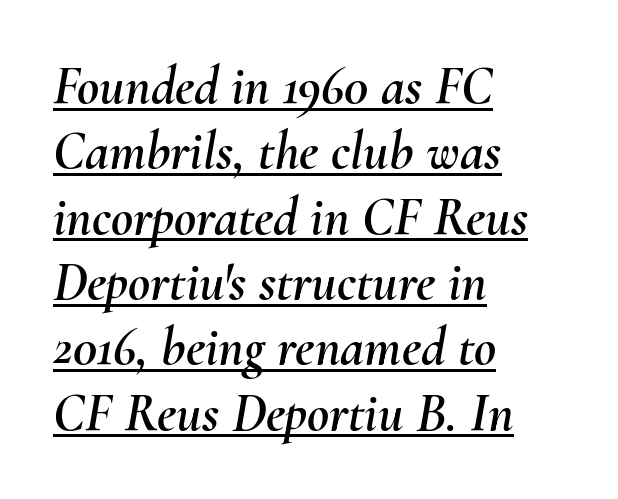
Is this a fixed-width face? No — the glyphs have proportional, varying widths. Does the lettering tilt? It does — this is italic. The string is rendered with underlining switched on. Notice how the passage keeps a crisp vertical edge on the left only. Default kerning and tracking; the words read as compact shapes.
